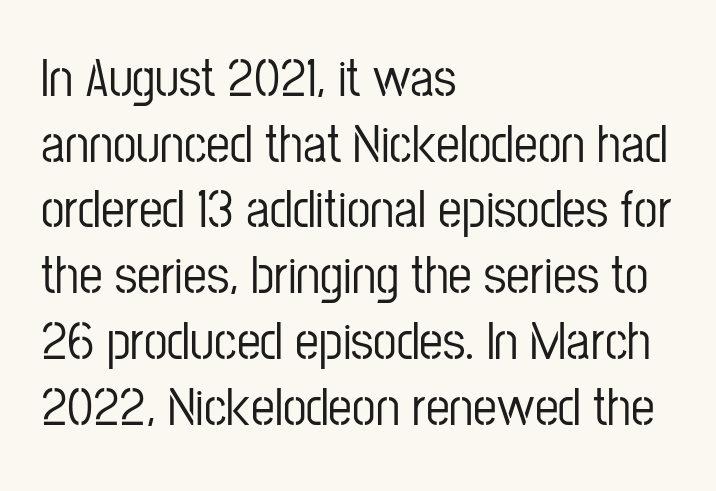
The image shows 53 px condensed sans-serif type, upright; set left-aligned, line spacing 1.24x, normal letter spacing, not underlined; low stroke contrast and a medium x-height.
